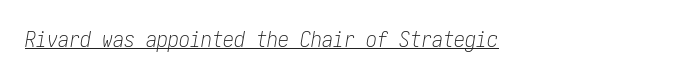
The image shows 22 px text type, italic (leaning right); set normal letter spacing, underlined.
